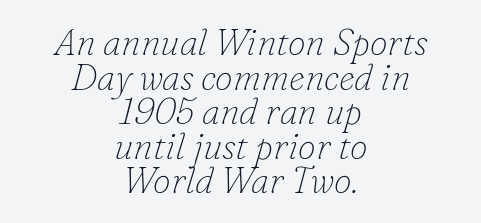
The area under the type is left untouched. Default kerning and tracking; the words read as compact shapes. Ink coverage per letter is moderate at most. A centered setting, common on invitations and titles, is used for this passage. The rendering uses natural spacing where letterforms have individual widths. Old-style or modern, the face here clearly has serifs.
